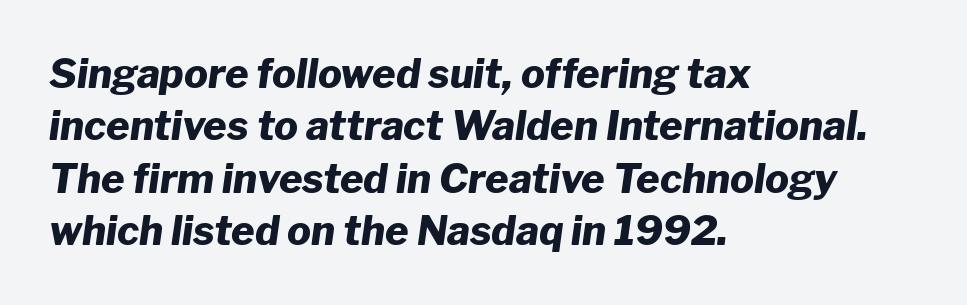
The image shows 40 px heavy type, italic (leaning right); set left-aligned, normal line spacing (1.31x), normal letter spacing, not underlined; low stroke contrast and a medium x-height.
